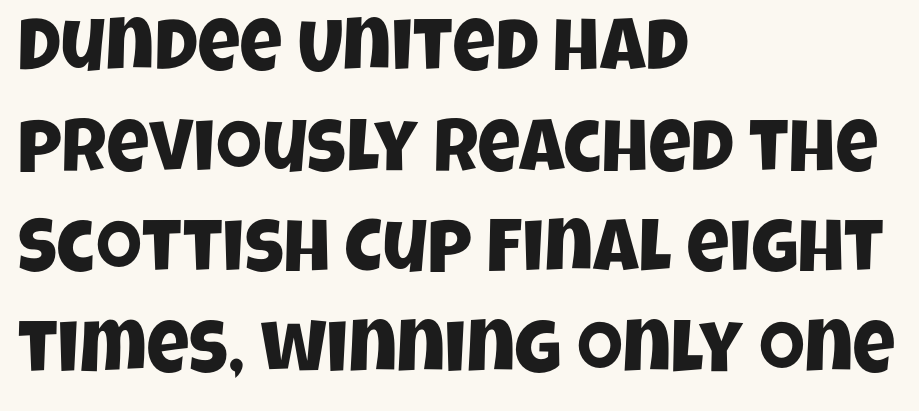
The horizontal fit of the characters is conventional and even. Anything drawn beneath the words? Only blank space. The rendering uses a moderate line-height, typical for paragraphs. Is this a sans? Yes — the strokes have no serifs. The setting favours the left margin, as ordinary paragraphs usually do. Varying glyph widths throughout — classic text-font behaviour.
